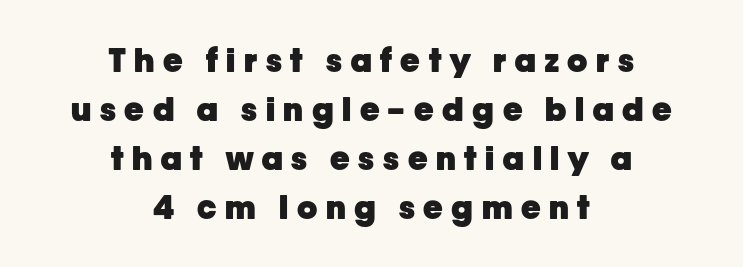
{"serif": "no", "italic": "no", "bold": "yes", "weight": "heavy", "width": "normal", "stroke_contrast": "low", "x_height": "medium", "monospaced": "no", "underline": "no", "align": "center", "line_spacing": "normal", "line_spacing_ratio": 1.48, "letter_spacing": "wide", "letter_spacing_em": 0.26, "glyph_px": 33}
